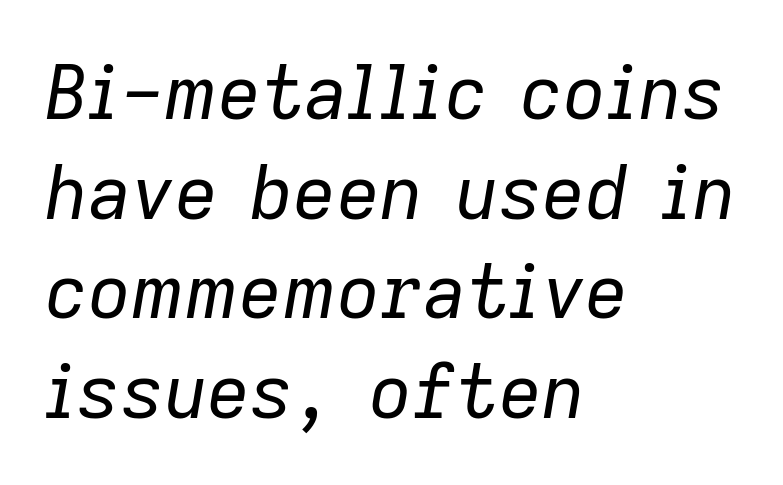
Spacing verdict: proportional, widths tailored to each character. Counters stay open thanks to moderate or lighter strokes. The glyphs look as if they've been sheared to an angle. The type is set solid horizontally, with unmodified tracking. Where is the straight margin? On the left. The specimen omits any rule beneath the text block's lines.
